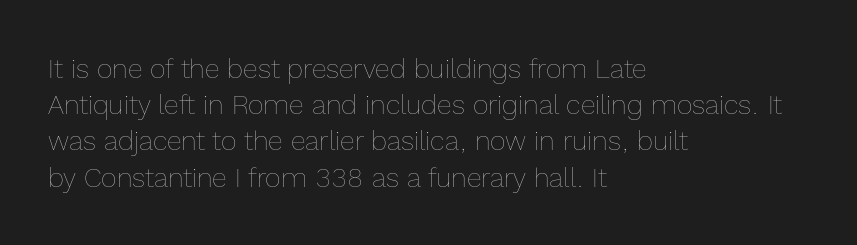
The strokes carry an ordinary text weight at most. Teacher's note: observe the even left margin — that is flush-left alignment. The lines sit at an ordinary, default distance from one another. Does extra space separate the letters? No, they use regular spacing. Posture: vertical. The specimen omits any rule beneath the text block's lines.
